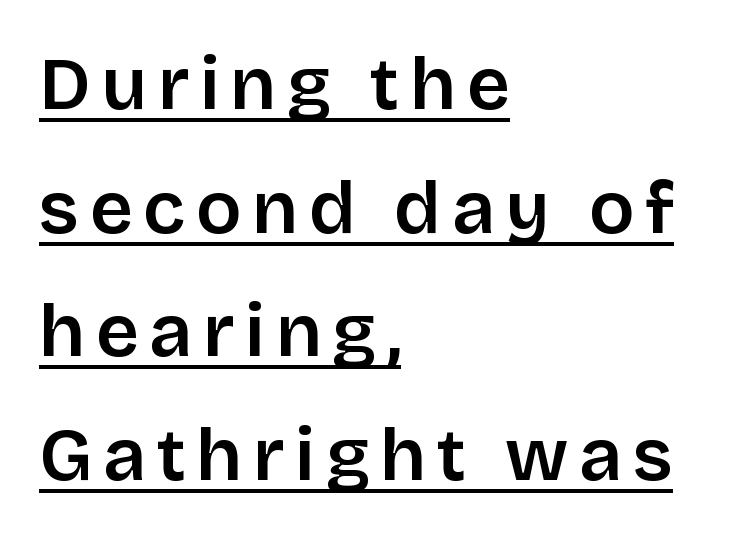
{"serif": "no", "italic": "no", "bold": "semi", "weight": "semibold", "width": "normal", "stroke_contrast": "low", "x_height": "large", "monospaced": "no", "underline": "yes", "align": "left", "line_spacing": "normal", "line_spacing_ratio": 1.65, "glyph_px": 75}
